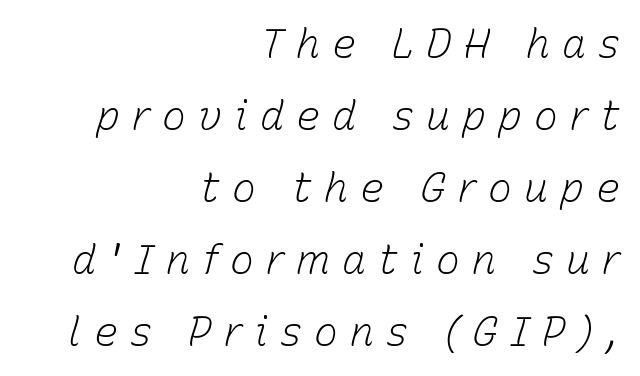
The image shows 40 px light type, italic (leaning right); set right-aligned, line spacing 1.8x, unusually wide letter spacing (+0.3 em), not underlined; low stroke contrast and a medium x-height.
